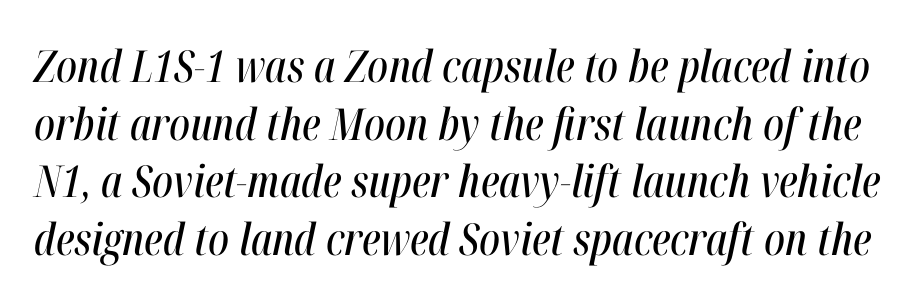
The image shows 44 px condensed type, italic (leaning right); set normal line spacing (1.31x), normal letter spacing, not underlined; high stroke contrast and a medium x-height.
